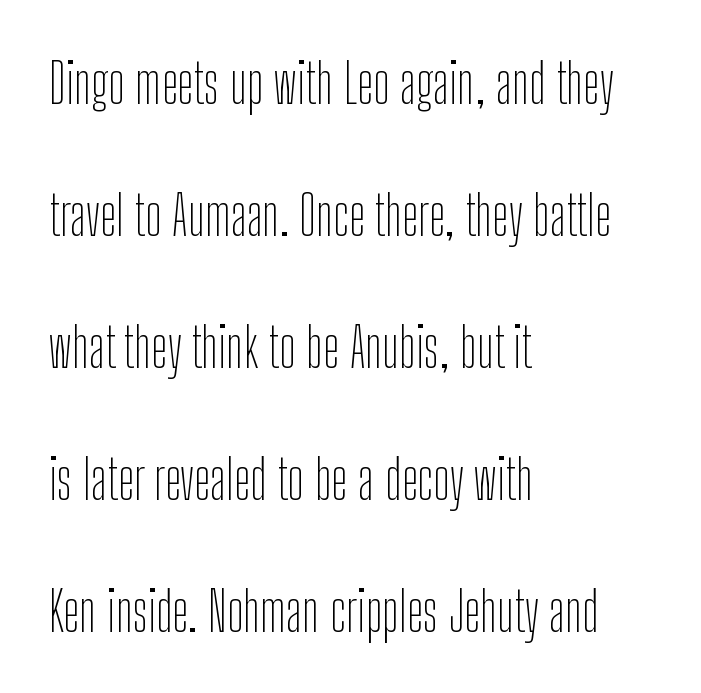
{"serif": "no", "italic": "no", "bold": "no", "weight": "thin", "width": "condensed", "stroke_contrast": "low", "x_height": "medium", "monospaced": "no", "underline": "no", "align": "left", "line_spacing": "loose", "line_spacing_ratio": 2.4, "letter_spacing": "normal", "letter_spacing_em": 0.0, "glyph_px": 55}
